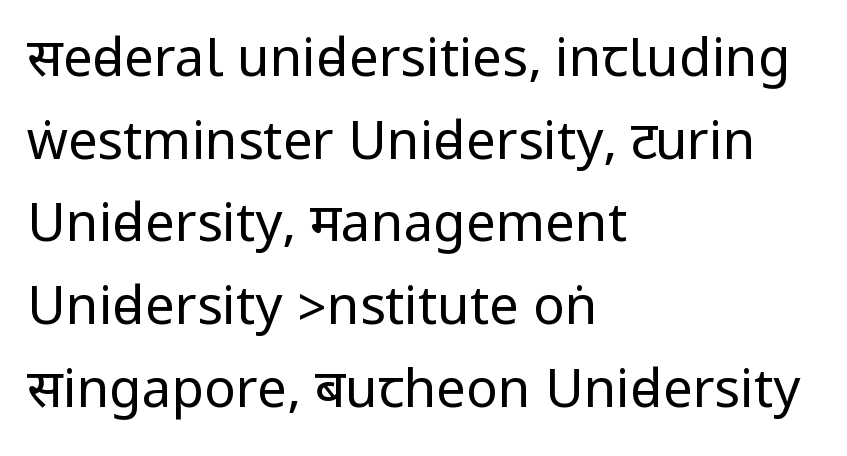
{"serif": "no", "italic": "no", "bold": "no", "weight": "regular", "width": "condensed", "stroke_contrast": "low", "underline": "no", "align": "left", "line_spacing": "normal", "line_spacing_ratio": 1.56, "letter_spacing": "normal", "letter_spacing_em": 0.0, "glyph_px": 53}
